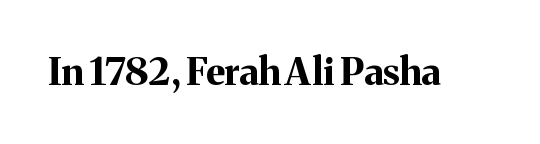
{"serif": "yes", "italic": "no", "bold": "yes", "weight": "bold", "width": "normal", "stroke_contrast": "medium", "x_height": "medium", "monospaced": "no", "underline": "no", "letter_spacing": "normal", "letter_spacing_em": 0.0, "glyph_px": 37}
